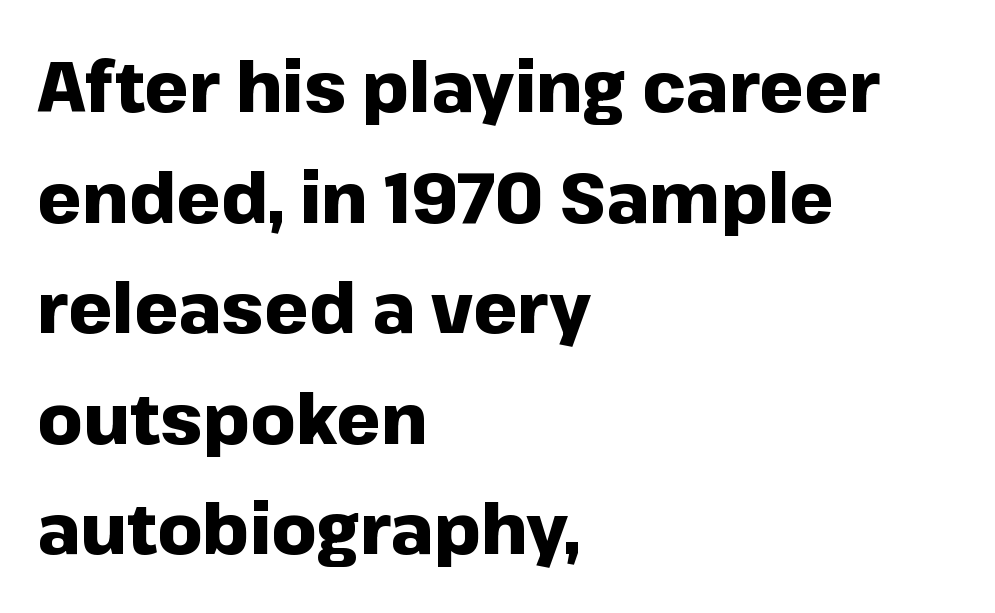
{"serif": "no", "italic": "no", "bold": "yes", "weight": "heavy", "width": "normal", "stroke_contrast": "low", "x_height": "medium", "monospaced": "no", "underline": "no", "align": "left", "line_spacing": "normal", "line_spacing_ratio": 1.58, "letter_spacing": "normal", "letter_spacing_em": 0.0, "glyph_px": 70}
